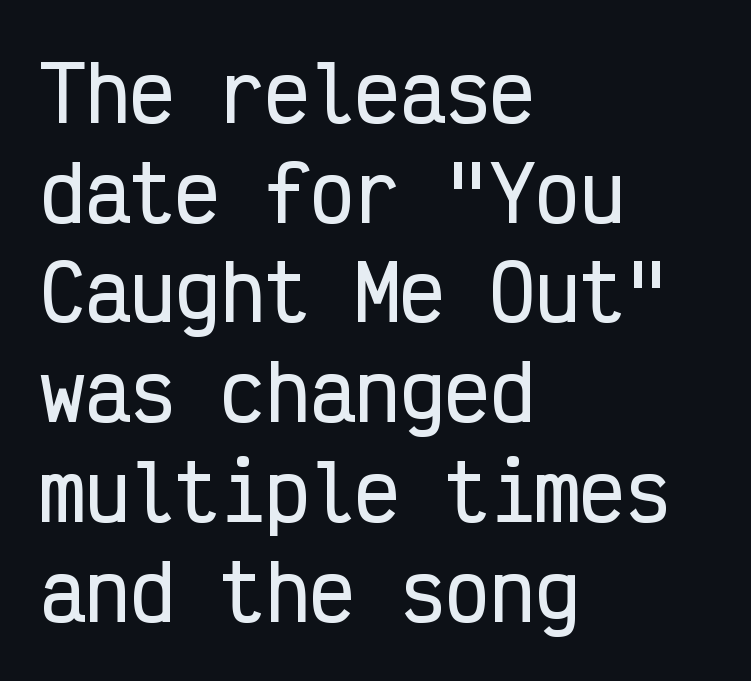
Q: Is the text italic (slanted)? A: No, it is upright.
Q: Is the typeface a serif or a sans-serif typeface? A: Sans-serif.
Q: Is the text underlined? A: No.
Q: How is the paragraph aligned? A: Left-aligned.
Q: Is the spacing between letters normal or unusually wide? A: Normal.
Q: Is the spacing between lines tight, normal or loose? A: Normal.
Q: Width (condensed, normal, or wide)? A: Condensed.
Q: Stroke contrast? A: Low.
Q: x-height? A: Medium.
Q: Monospaced? A: Yes.
